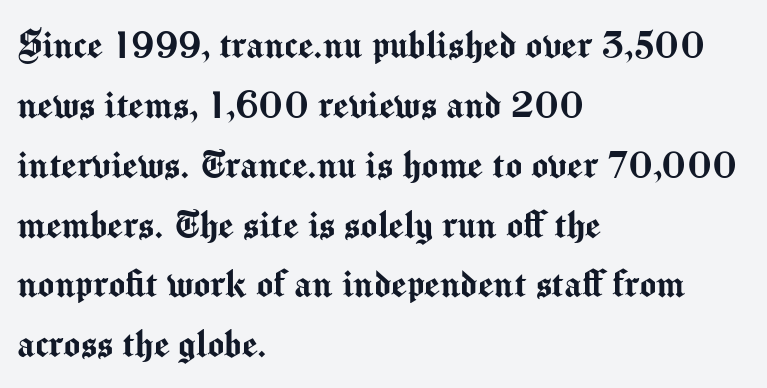
Q: Is the text italic (slanted)? A: No, it is upright.
Q: Is the typeface a serif or a sans-serif typeface? A: Sans-serif.
Q: Is the text underlined? A: No.
Q: How is the paragraph aligned? A: Left-aligned.
Q: Is the spacing between letters normal or unusually wide? A: Normal.
Q: Is the spacing between lines tight, normal or loose? A: Normal.
Q: Width (condensed, normal, or wide)? A: Normal.
Q: Stroke contrast? A: Medium.
Q: x-height? A: Medium.
Q: Monospaced? A: No.
